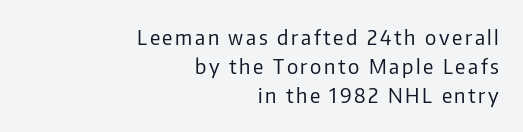
{"italic": "no", "bold": "no", "underline": "no", "align": "right", "line_spacing": "normal", "line_spacing_ratio": 1.45, "glyph_px": 20}
